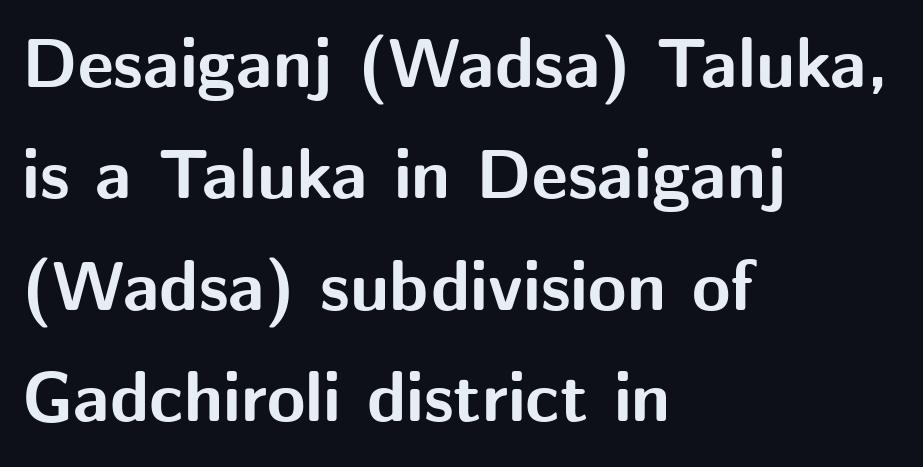
Nobody touched the tracking dial on this one. The typesetter chose a ragged-right arrangement here. You can tell from the bare stems that sans-serif type was used. Type without underlining. The sample has been set heavy, in full bold.
